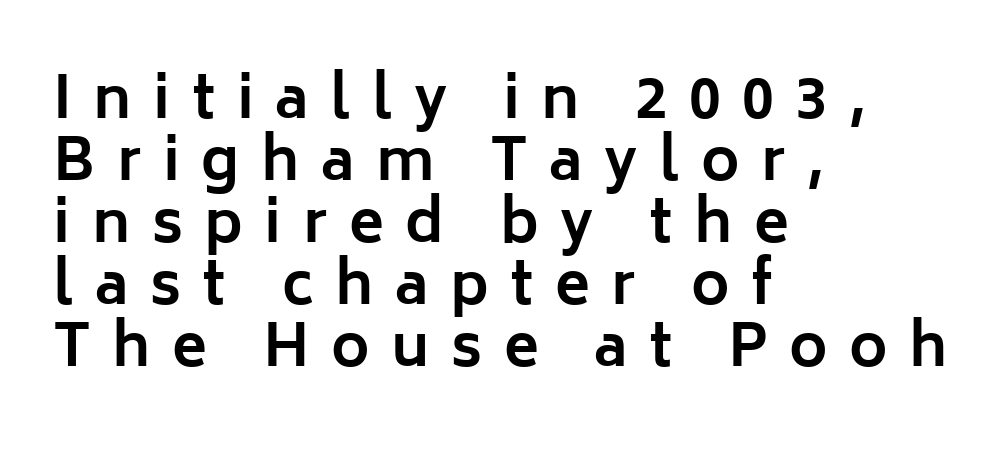
The rendering uses a small line-height, squeezing the rows. Tracking here is generous; glyphs stand well apart from one another. This rendering employs a face without finishing strokes, i.e., a sans-serif. The rendering uses a bold face; every stroke is thick and dark. The rendering uses natural spacing where letterforms have individual widths.
